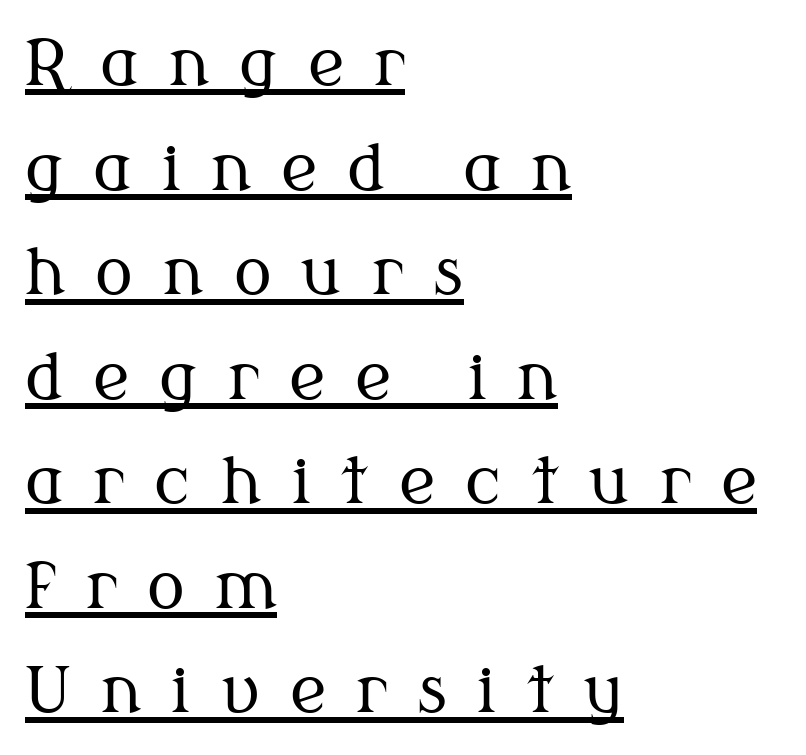
The image shows 63 px regular-weight serif type, upright; set left-aligned, normal line spacing (1.66x), unusually wide letter spacing (+0.48 em), underlined; medium stroke contrast and a medium x-height.
